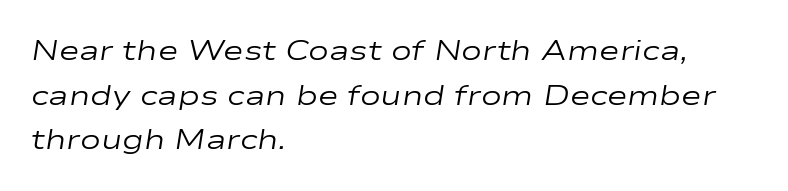
{"italic": "yes", "lean": "right", "slant_degrees": 9, "bold": "no", "weight": "regular", "width": "wide", "stroke_contrast": "low", "x_height": "medium", "monospaced": "no", "underline": "no", "align": "left", "line_spacing": "normal", "line_spacing_ratio": 1.59, "letter_spacing": "normal", "letter_spacing_em": 0.0, "glyph_px": 28}
